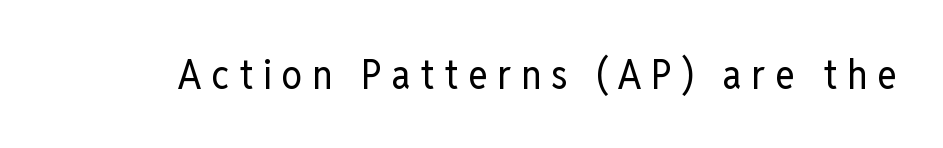
{"serif": "no", "italic": "no", "bold": "no", "weight": "regular", "width": "condensed", "stroke_contrast": "low", "x_height": "medium", "monospaced": "no", "underline": "no", "letter_spacing": "wide", "letter_spacing_em": 0.24, "glyph_px": 41}
